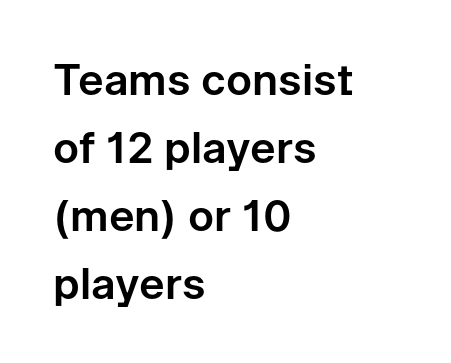
{"serif": "no", "italic": "no", "width": "normal", "stroke_contrast": "low", "x_height": "medium", "monospaced": "no", "underline": "no", "align": "left", "line_spacing": "normal", "line_spacing_ratio": 1.58, "letter_spacing": "normal", "letter_spacing_em": 0.0, "glyph_px": 43}
